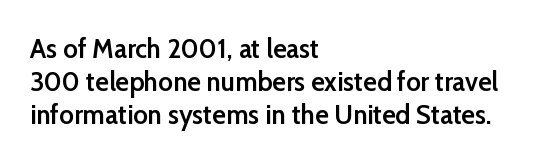
Q: Is the text bold? A: Semi-bold.
Q: Is the text italic (slanted)? A: No, it is upright.
Q: Is the typeface a serif or a sans-serif typeface? A: Sans-serif.
Q: Is the text underlined? A: No.
Q: How is the paragraph aligned? A: Left-aligned.
Q: Is the spacing between letters normal or unusually wide? A: Normal.
Q: Width (condensed, normal, or wide)? A: Normal.
Q: Stroke contrast? A: Low.
Q: x-height? A: Medium.
Q: Monospaced? A: No.
